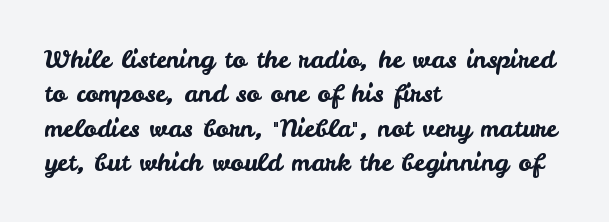
{"underline": "no", "align": "left", "line_spacing": "normal", "line_spacing_ratio": 1.38, "letter_spacing": "normal", "letter_spacing_em": 0.0, "glyph_px": 25}
